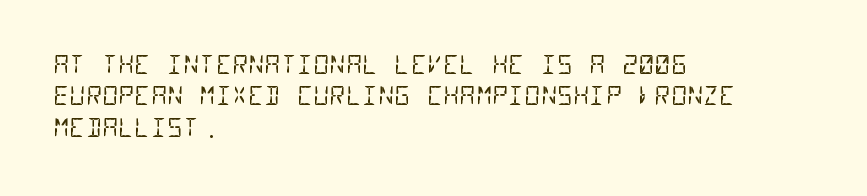
No extra ink here — the face is not bold. Underlining? Definitely not there. Glyph-to-glyph distance matches everyday printed text. The lines in this sample share a left origin and differ only in where they stop.
